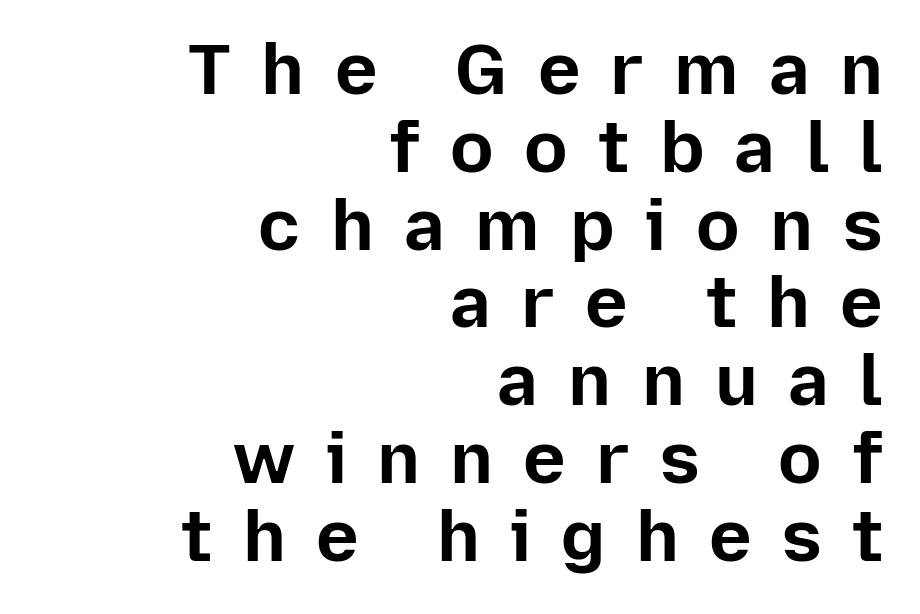
Q: Is the text bold? A: Yes.
Q: Is the text italic (slanted)? A: No, it is upright.
Q: Is the typeface a serif or a sans-serif typeface? A: Sans-serif.
Q: Is the text underlined? A: No.
Q: How is the paragraph aligned? A: Right-aligned.
Q: Is the spacing between letters normal or unusually wide? A: Unusually wide.
Q: Is the spacing between lines tight, normal or loose? A: Tight.
Q: Width (condensed, normal, or wide)? A: Normal.
Q: Stroke contrast? A: Low.
Q: x-height? A: Medium.
Q: Monospaced? A: No.
